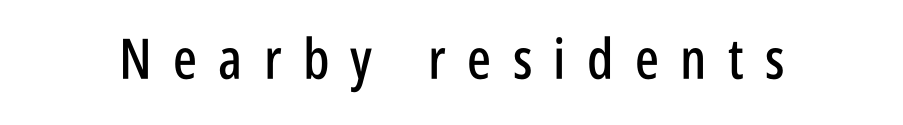
Q: Is the text italic (slanted)? A: No, it is upright.
Q: Is the typeface a serif or a sans-serif typeface? A: Sans-serif.
Q: Is the text underlined? A: No.
Q: Is the spacing between letters normal or unusually wide? A: Unusually wide.
Q: Width (condensed, normal, or wide)? A: Condensed.
Q: Stroke contrast? A: Low.
Q: x-height? A: Large.
Q: Monospaced? A: No.
